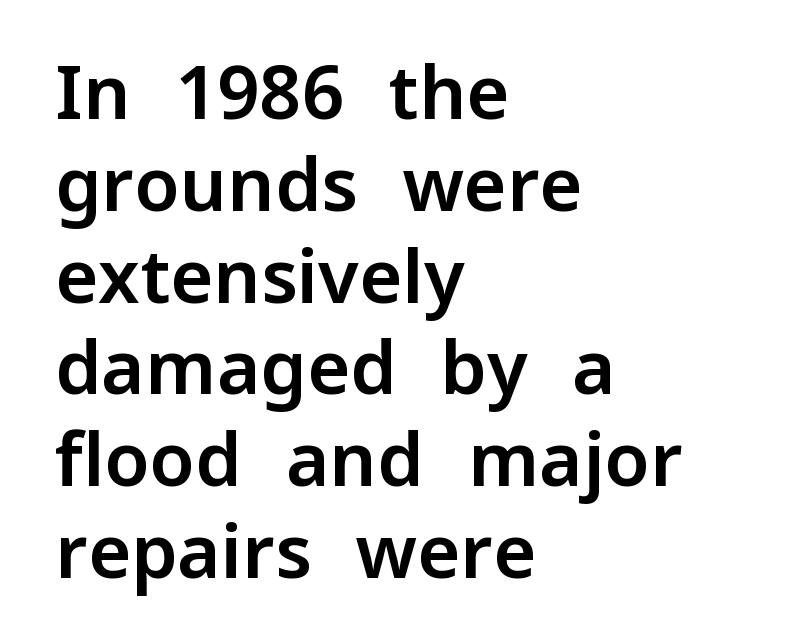
The image shows 74 px sans-serif type, upright; set left-aligned, line spacing 1.24x, normal letter spacing, not underlined; low stroke contrast and a medium x-height.
